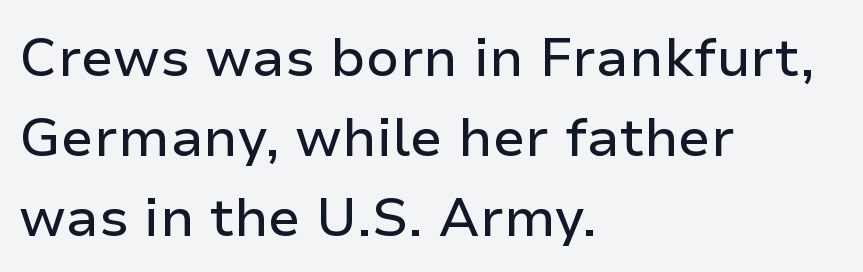
Q: Is the text italic (slanted)? A: No, it is upright.
Q: Is the typeface a serif or a sans-serif typeface? A: Sans-serif.
Q: Is the text underlined? A: No.
Q: How is the paragraph aligned? A: Left-aligned.
Q: Is the spacing between letters normal or unusually wide? A: Normal.
Q: Is the spacing between lines tight, normal or loose? A: Normal.
Q: Width (condensed, normal, or wide)? A: Normal.
Q: Stroke contrast? A: Low.
Q: x-height? A: Medium.
Q: Monospaced? A: No.
